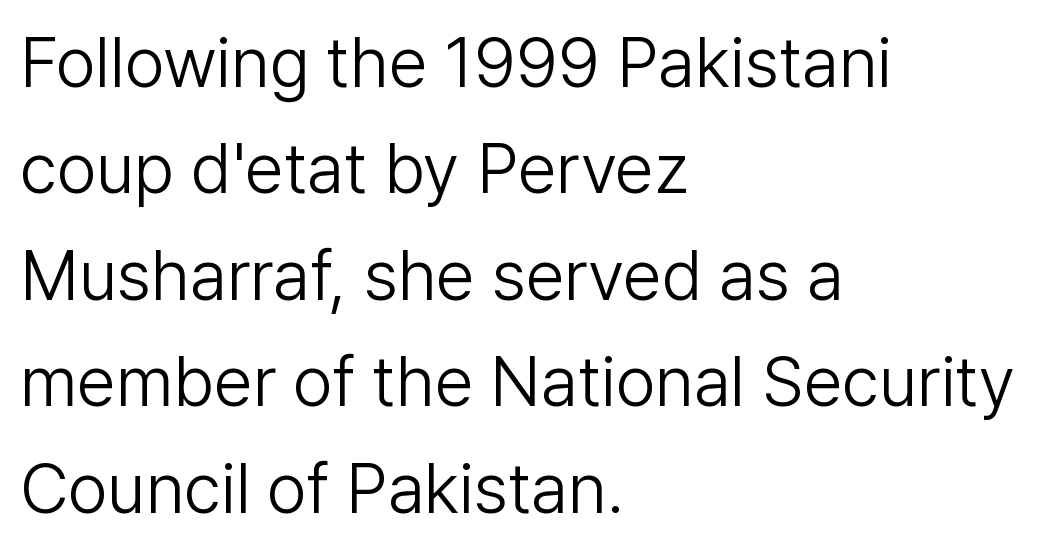
Q: Is the text bold? A: No.
Q: Is the text italic (slanted)? A: No, it is upright.
Q: Is the typeface a serif or a sans-serif typeface? A: Sans-serif.
Q: Is the text underlined? A: No.
Q: How is the paragraph aligned? A: Left-aligned.
Q: Is the spacing between letters normal or unusually wide? A: Normal.
Q: Is the spacing between lines tight, normal or loose? A: Normal.
Q: Width (condensed, normal, or wide)? A: Normal.
Q: Stroke contrast? A: Low.
Q: x-height? A: Medium.
Q: Monospaced? A: No.
